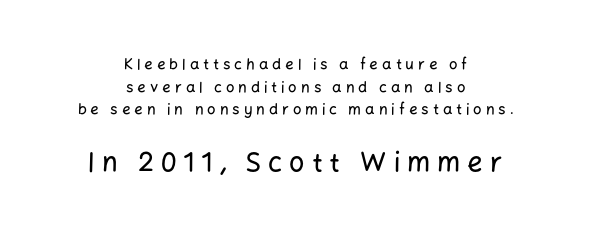
{"italic": "no", "underline": "no", "align": "center", "line_spacing": "normal", "line_spacing_ratio": 1.51, "letter_spacing": "wide", "letter_spacing_em": 0.26, "larger_block": "second", "size_ratio": 1.8, "glyph_px": 27}
